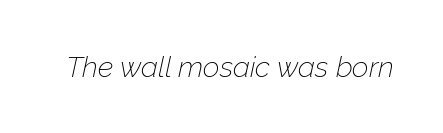
{"italic": "yes", "lean": "right", "slant_degrees": 12, "bold": "no", "weight": "thin", "width": "normal", "stroke_contrast": "low", "x_height": "medium", "monospaced": "no", "underline": "no", "letter_spacing": "normal", "letter_spacing_em": 0.0, "glyph_px": 29}
